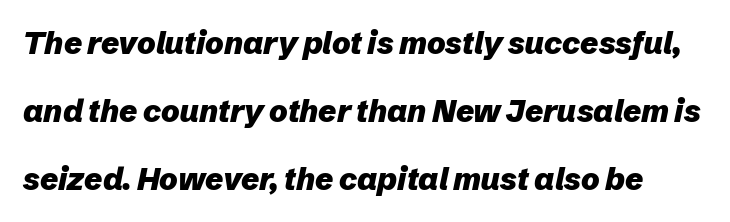
Lines of text with bare space underneath. Think of a printed novel: that variable character pitch is what you see here. Vertical spacing — loose. Nobody touched the tracking dial on this one.
